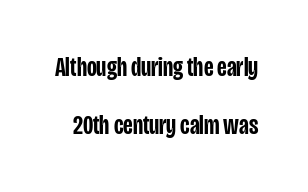
Nobody touched the tracking dial on this one. What's the leading like? Stretched, with rows far apart. How heavy is the stroke? Medium-heavy — a semibold, shy of bold. Rule under the text: the space is simply empty.
